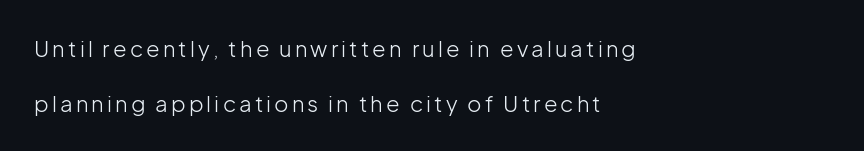
Glance below the letters and you will spot only blank space. The line-height multiplier appears high, well above default. Is there any slant? The stems are plumb. This is not heavy type; no bold has been used.
